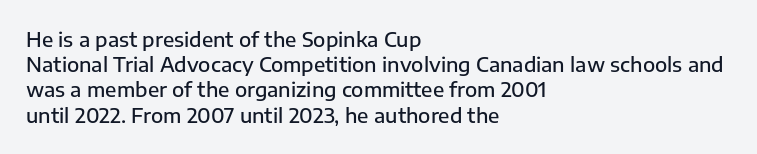
Caption: multi-line text, flush left, ragged right. Is the type bold? Partly — it's a semibold, heavier than regular but not fully bold. The rendering keeps characters at their native spacing. Is there any slant? The stems are plumb. Compared with typical paragraphs, the rows here are spaced about the same.
